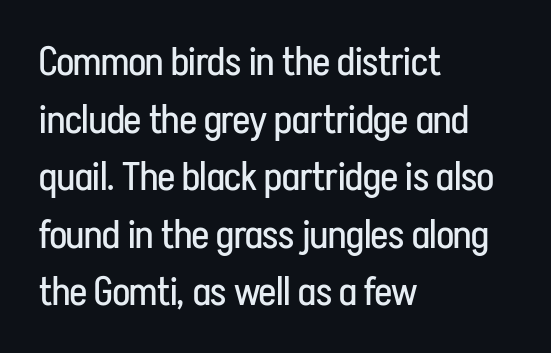
{"serif": "no", "italic": "no", "bold": "no", "weight": "regular", "width": "condensed", "stroke_contrast": "low", "x_height": "medium", "monospaced": "no", "underline": "no", "align": "left", "line_spacing": "normal", "line_spacing_ratio": 1.44, "letter_spacing": "normal", "letter_spacing_em": 0.0, "glyph_px": 40}
